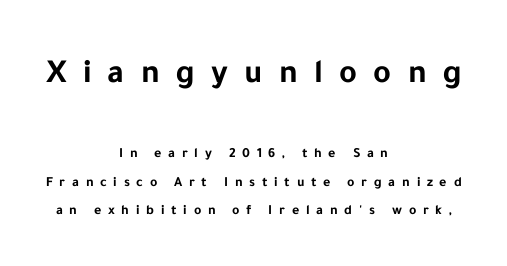
The image shows 34 px bold sans-serif type, upright; set centered, loose line spacing (2.05x), unusually wide letter spacing (+0.48 em), not underlined; the first (top) block is 2.43x larger; low stroke contrast and a medium x-height.
